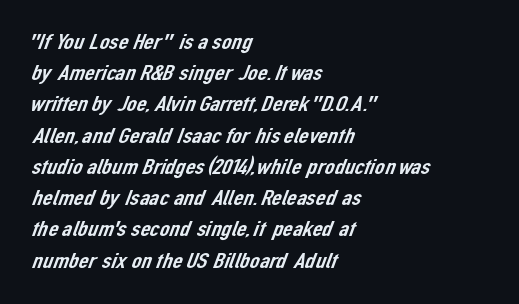
{"underline": "no", "align": "left", "line_spacing": "normal", "line_spacing_ratio": 1.42, "letter_spacing": "normal", "letter_spacing_em": 0.0, "glyph_px": 22}
